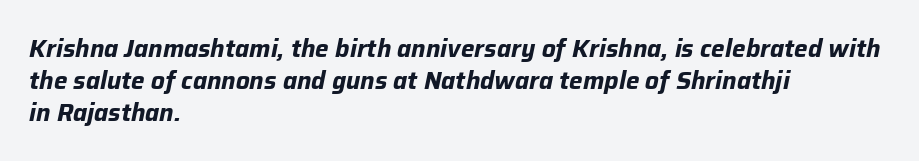
The image shows 24 px bold type, italic (leaning right); set left-aligned, normal line spacing (1.33x), normal letter spacing, not underlined.
